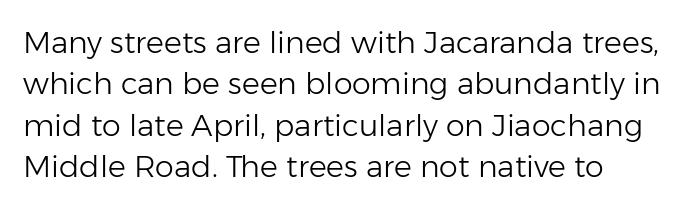
{"serif": "no", "italic": "no", "bold": "no", "weight": "light", "width": "normal", "stroke_contrast": "low", "x_height": "medium", "monospaced": "no", "underline": "no", "line_spacing": "normal", "line_spacing_ratio": 1.38, "letter_spacing": "normal", "letter_spacing_em": 0.0, "glyph_px": 30}
